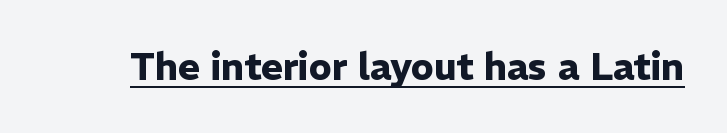
The image shows 37 px heavy sans-serif type, upright; set normal letter spacing, underlined; low stroke contrast and a medium x-height.
